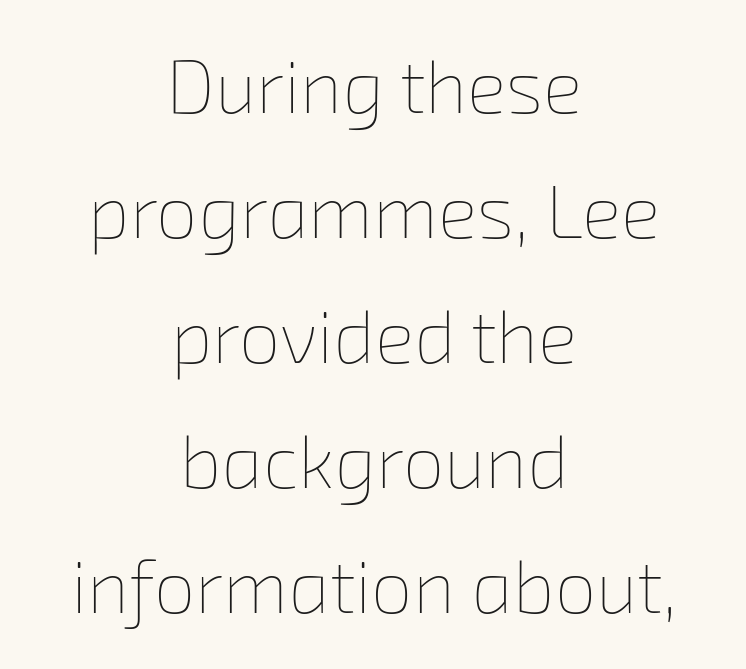
Q: Is the text bold? A: No.
Q: Is the text underlined? A: No.
Q: How is the paragraph aligned? A: Centered.
Q: Is the spacing between letters normal or unusually wide? A: Normal.
Q: Is the spacing between lines tight, normal or loose? A: Normal.
Q: Width (condensed, normal, or wide)? A: Normal.
Q: Stroke contrast? A: Low.
Q: x-height? A: Medium.
Q: Monospaced? A: No.
